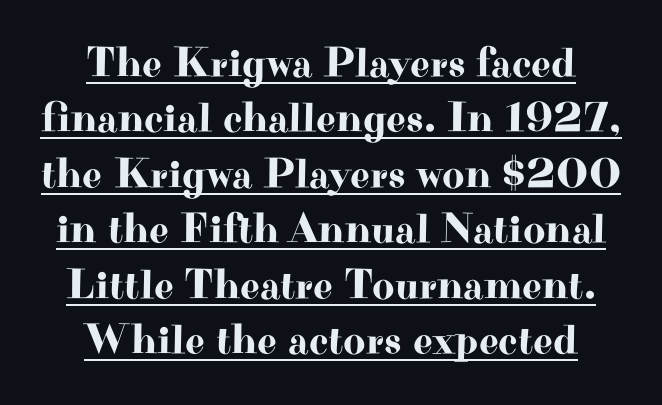
{"serif": "yes", "italic": "no", "width": "wide", "stroke_contrast": "high", "x_height": "small", "monospaced": "no", "underline": "yes", "align": "center", "line_spacing": "normal", "line_spacing_ratio": 1.29, "letter_spacing": "normal", "letter_spacing_em": 0.0, "glyph_px": 43}
